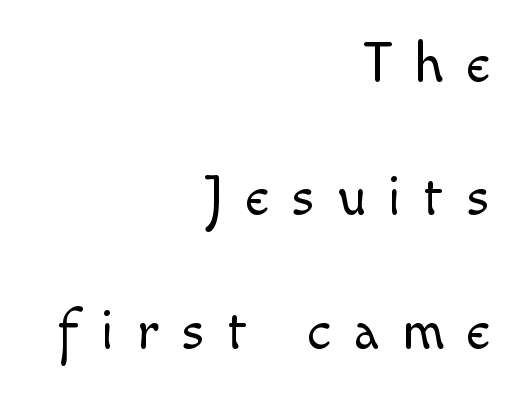
Unlike italic type, these characters show no tilt at all. Stroke thickness stays within the range of a standard reading face or lighter. Horizontal alignment here is rightward, an uncommon choice for prose. Short note: letters widely spaced. A typesetter would label this face a sans. Descenders are the only things crossing below the line.
